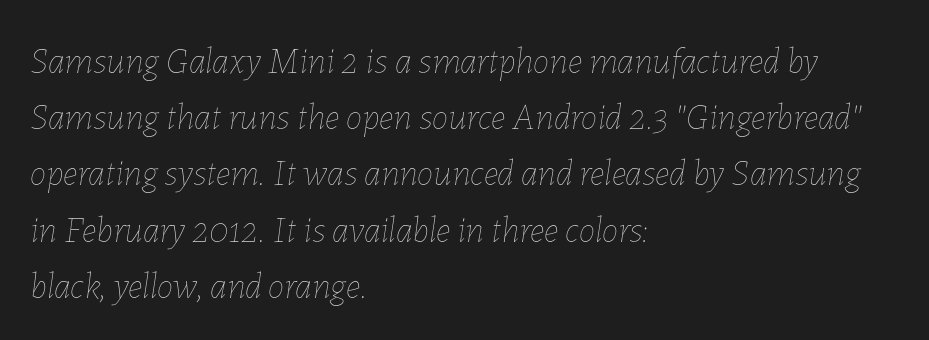
Q: Is the text bold? A: No.
Q: Is the text italic (slanted)? A: Yes, it leans right by about 7 degrees.
Q: Is the text underlined? A: No.
Q: How is the paragraph aligned? A: Left-aligned.
Q: Is the spacing between letters normal or unusually wide? A: Normal.
Q: Is the spacing between lines tight, normal or loose? A: Normal.
Q: Width (condensed, normal, or wide)? A: Normal.
Q: Stroke contrast? A: Low.
Q: x-height? A: Medium.
Q: Monospaced? A: No.
